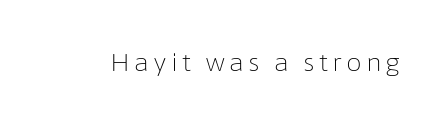
Q: Is the text bold? A: No.
Q: Is the text italic (slanted)? A: No, it is upright.
Q: Is the text underlined? A: No.
